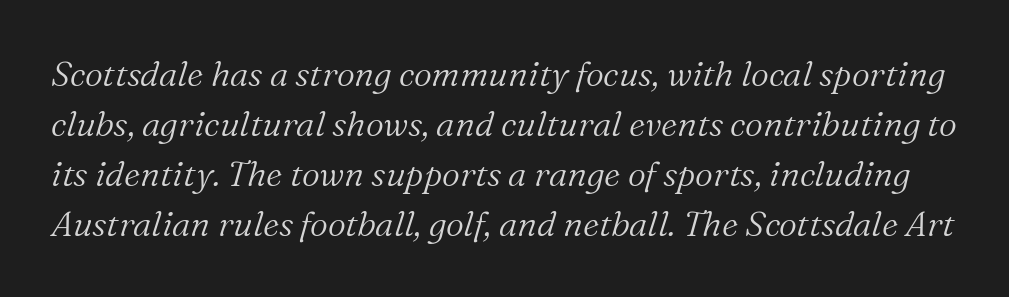
The image shows 35 px light serif type, italic (leaning right); set normal line spacing (1.43x), normal letter spacing, not underlined; medium stroke contrast and a medium x-height.
